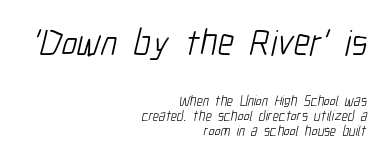
This rendering leaves character spacing at its baseline value. Does the leading feel generous? Not at all — it's pinched. The initial chunk of copy outweighs the following chunk in type size. A clean baseline with only descenders dipping below it.
